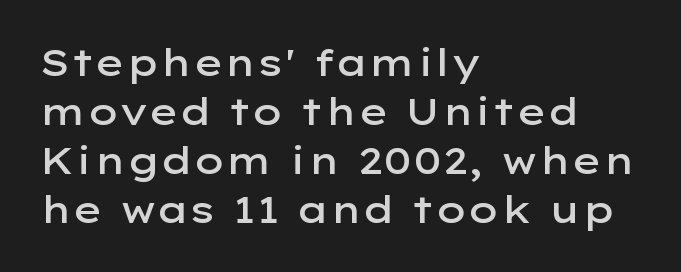
The image shows 37 px semibold, wide sans-serif type, upright; set left-aligned, normal line spacing (1.32x), normal letter spacing, not underlined; low stroke contrast and a medium x-height.
